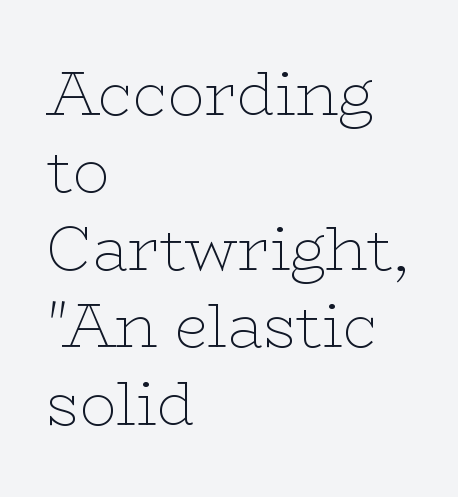
Q: Is the text bold? A: No.
Q: Is the text italic (slanted)? A: No, it is upright.
Q: Is the typeface a serif or a sans-serif typeface? A: Serif.
Q: Is the text underlined? A: No.
Q: How is the paragraph aligned? A: Left-aligned.
Q: Is the spacing between letters normal or unusually wide? A: Normal.
Q: Is the spacing between lines tight, normal or loose? A: Normal.
Q: Width (condensed, normal, or wide)? A: Wide.
Q: Stroke contrast? A: Low.
Q: x-height? A: Medium.
Q: Monospaced? A: No.
